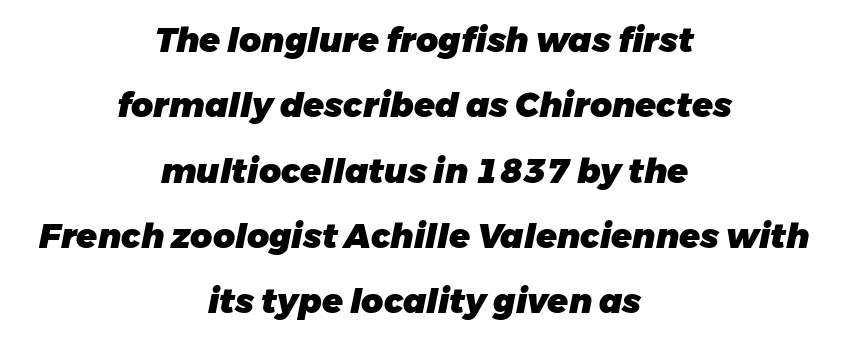
The image shows 34 px heavy type, italic (leaning right); set centered, loose line spacing (1.92x), normal letter spacing, not underlined; low stroke contrast and a medium x-height.
